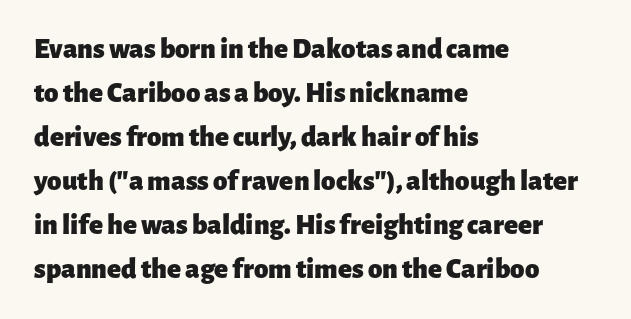
{"serif": "no", "italic": "no", "bold": "yes", "weight": "heavy", "width": "normal", "stroke_contrast": "low", "x_height": "medium", "monospaced": "no", "underline": "no", "align": "left", "line_spacing": "normal", "line_spacing_ratio": 1.52, "letter_spacing": "normal", "letter_spacing_em": 0.0, "glyph_px": 29}
